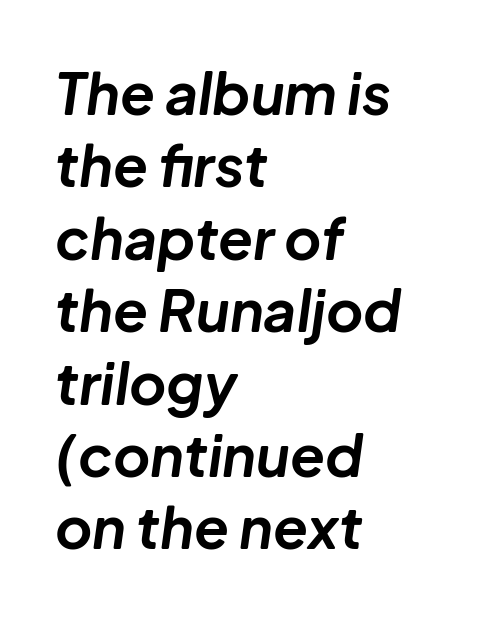
{"italic": "yes", "lean": "right", "slant_degrees": 8, "bold": "yes", "weight": "bold", "width": "normal", "stroke_contrast": "low", "x_height": "medium", "monospaced": "no", "underline": "no", "align": "left", "line_spacing": "normal", "line_spacing_ratio": 1.27, "letter_spacing": "normal", "letter_spacing_em": 0.0, "glyph_px": 57}
